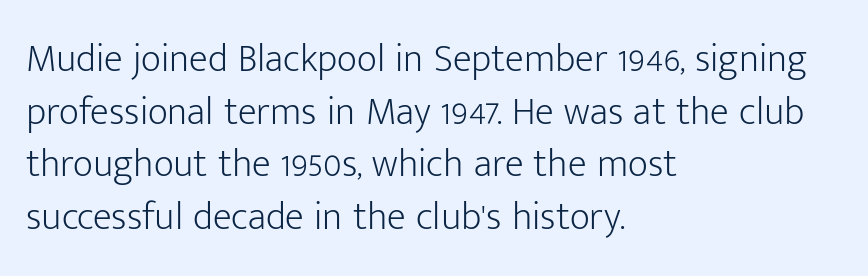
{"serif": "no", "italic": "no", "bold": "no", "weight": "light", "width": "normal", "stroke_contrast": "low", "x_height": "medium", "monospaced": "no", "underline": "no", "align": "left", "line_spacing": "normal", "line_spacing_ratio": 1.35, "letter_spacing": "normal", "letter_spacing_em": 0.0, "glyph_px": 39}
